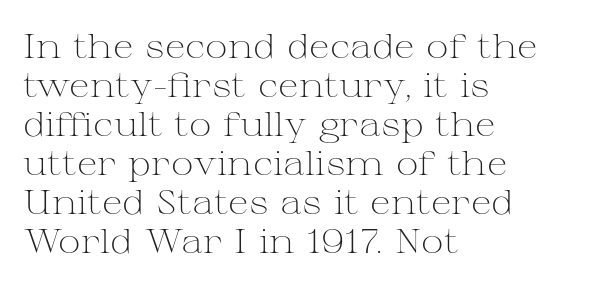
Q: Is the text bold? A: No.
Q: Is the text italic (slanted)? A: No, it is upright.
Q: Is the typeface a serif or a sans-serif typeface? A: Serif.
Q: Is the text underlined? A: No.
Q: How is the paragraph aligned? A: Left-aligned.
Q: Is the spacing between letters normal or unusually wide? A: Normal.
Q: Is the spacing between lines tight, normal or loose? A: Tight.
Q: Width (condensed, normal, or wide)? A: Wide.
Q: Stroke contrast? A: Medium.
Q: x-height? A: Medium.
Q: Monospaced? A: No.
